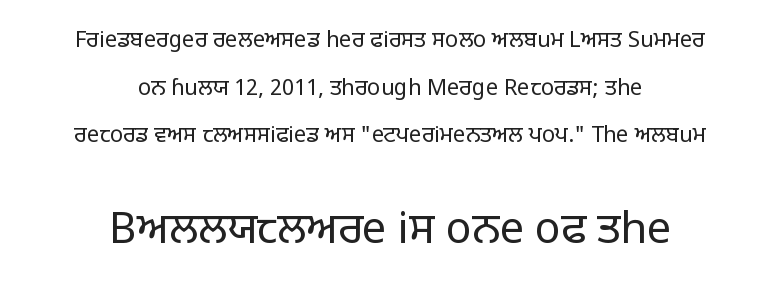
The image shows 43 px regular-weight sans-serif type, upright; set centered, loose line spacing (2.16x), normal letter spacing, not underlined; the second (bottom) block is 1.95x larger; low stroke contrast and a large x-height.
